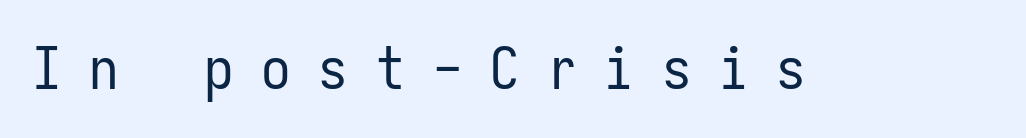
{"serif": "no", "italic": "no", "bold": "no", "weight": "regular", "width": "condensed", "stroke_contrast": "low", "x_height": "medium", "monospaced": "yes", "underline": "no", "letter_spacing": "wide", "letter_spacing_em": 0.47, "glyph_px": 59}
